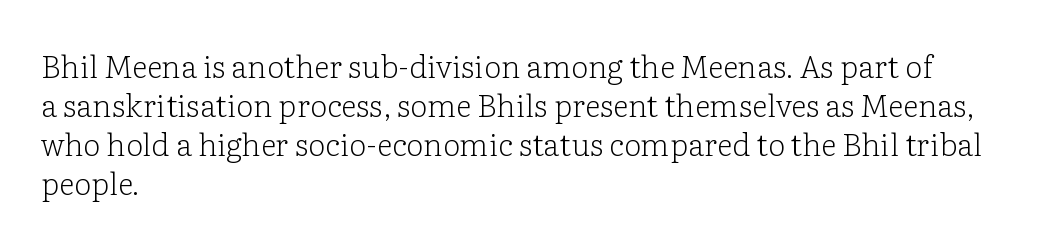
Letter spacing: default. Stems here are at most as thick as an everyday book face. Ordinary non-slanted type is in use. Normally led — the rows are evenly, conventionally spaced. Has an underline been added? It has not.
